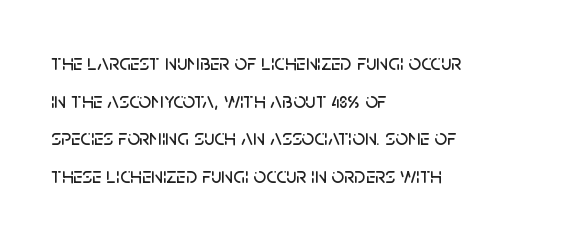
Q: Is the text italic (slanted)? A: No, it is upright.
Q: Is the text underlined? A: No.
Q: How is the paragraph aligned? A: Left-aligned.
Q: Is the spacing between letters normal or unusually wide? A: Normal.
